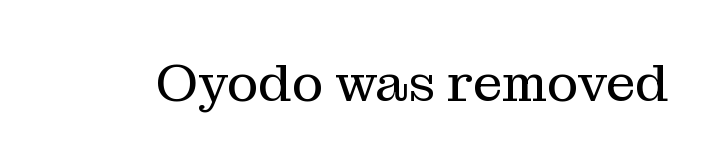
Q: Is the text bold? A: No.
Q: Is the text italic (slanted)? A: No, it is upright.
Q: Is the typeface a serif or a sans-serif typeface? A: Serif.
Q: Is the text underlined? A: No.
Q: Is the spacing between letters normal or unusually wide? A: Normal.
Q: Width (condensed, normal, or wide)? A: Normal.
Q: Stroke contrast? A: Medium.
Q: x-height? A: Medium.
Q: Monospaced? A: No.
